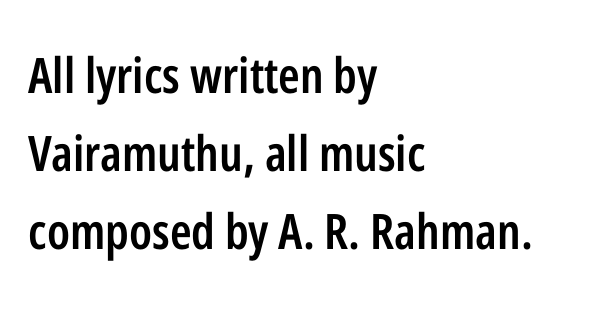
The passage shown is not underscored anywhere. The rendering uses natural spacing where letterforms have individual widths. Typographically, this falls in the sans-serif category. Typeset ragged right — the left edge is the straight one. Quick note: not italic, upright. Heft: intermediate — a semibold.
